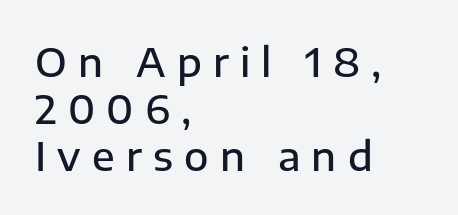
The image shows 40 px semibold sans-serif type, upright; set left-aligned, line spacing 1.17x, unusually wide letter spacing (+0.28 em), not underlined; low stroke contrast and a medium x-height.
